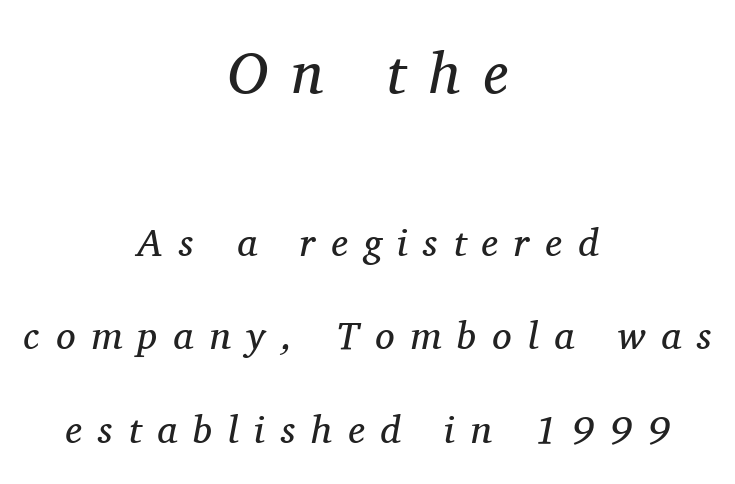
The image shows 58 px regular-weight serif type, italic (leaning right); set centered, loose line spacing (2.4x), unusually wide letter spacing (+0.41 em), not underlined; the first (top) block is 1.49x larger; medium stroke contrast and a medium x-height.
